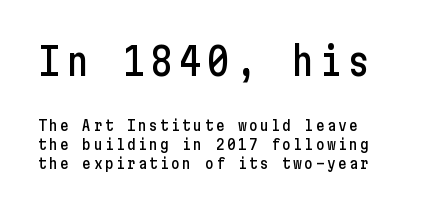
Do the letters lean? They stand straight. Line beginnings align vertically; line endings do not. Letters rest on an invisible, unmarked baseline. Normally led — the rows are evenly, conventionally spaced.
